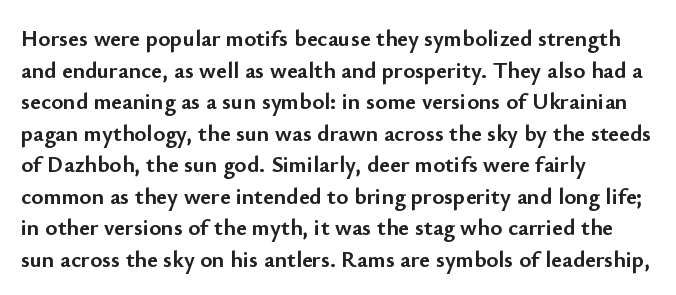
One glance says typical: line gaps are just what's usual. The letters stand upright; this is a roman face. These lines stack with their left ends in a neat column. Bold? Absolutely — the strokes are thick and heavy.
